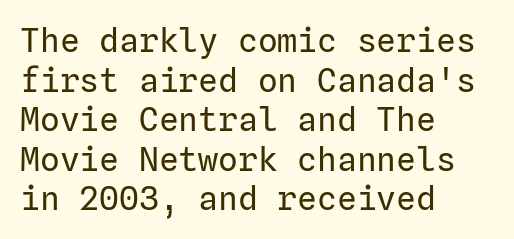
The image shows 33 px regular-weight sans-serif type, upright; set left-aligned, line spacing 1.2x, normal letter spacing, not underlined; low stroke contrast and a medium x-height.
